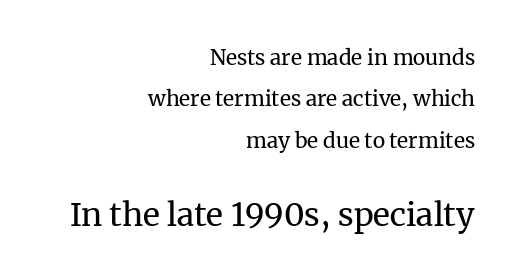
Q: Is the text bold? A: No.
Q: Is the text italic (slanted)? A: No, it is upright.
Q: Is the typeface a serif or a sans-serif typeface? A: Serif.
Q: Is the text underlined? A: No.
Q: How is the paragraph aligned? A: Right-aligned.
Q: Is the spacing between letters normal or unusually wide? A: Normal.
Q: Is the spacing between lines tight, normal or loose? A: Loose.
Q: Which block of text is set in a larger size, the first (top) or the second (bottom)? A: The second (bottom) one.
Q: Width (condensed, normal, or wide)? A: Normal.
Q: Stroke contrast? A: Medium.
Q: x-height? A: Medium.
Q: Monospaced? A: No.
